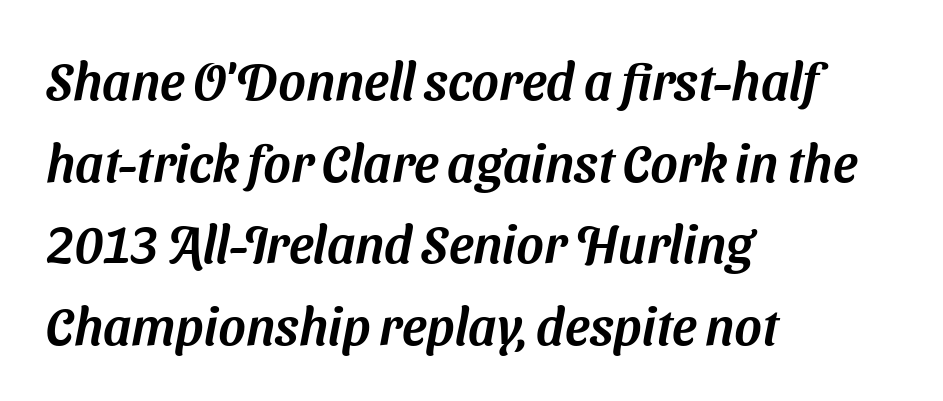
{"serif": "no", "width": "normal", "stroke_contrast": "medium", "x_height": "medium", "monospaced": "no", "underline": "no", "align": "left", "line_spacing": "normal", "line_spacing_ratio": 1.57, "letter_spacing": "normal", "letter_spacing_em": 0.0, "glyph_px": 52}
